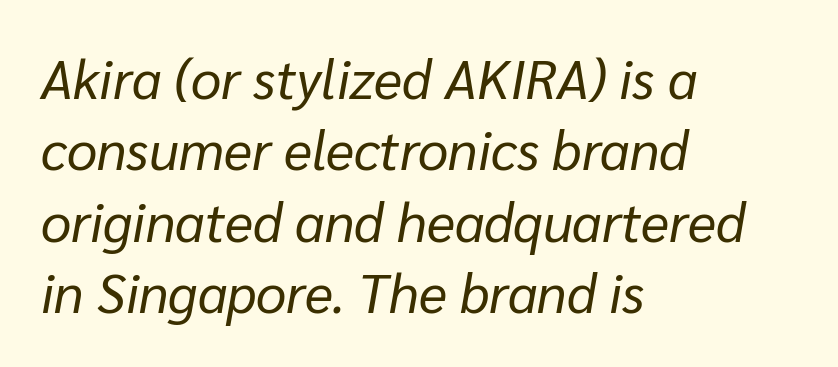
The image shows 54 px regular-weight type, italic (leaning right); set left-aligned, normal line spacing (1.32x), normal letter spacing, not underlined; low stroke contrast and a medium x-height.
